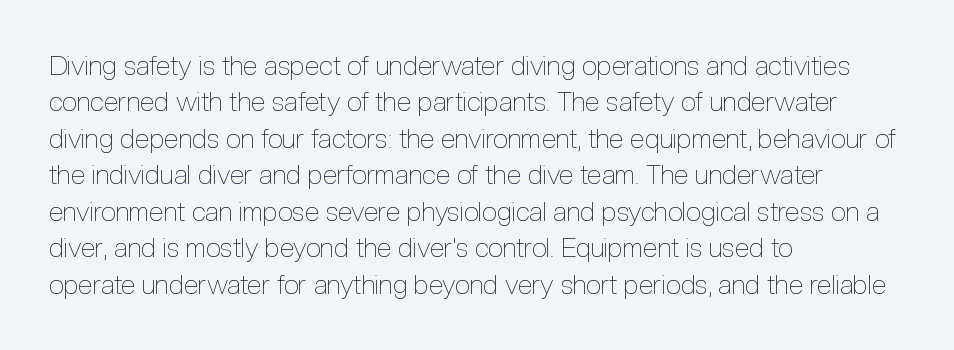
Q: Is the text bold? A: No.
Q: Is the text italic (slanted)? A: No, it is upright.
Q: Is the text underlined? A: No.
Q: How is the paragraph aligned? A: Left-aligned.
Q: Is the spacing between letters normal or unusually wide? A: Normal.
Q: Is the spacing between lines tight, normal or loose? A: Normal.
